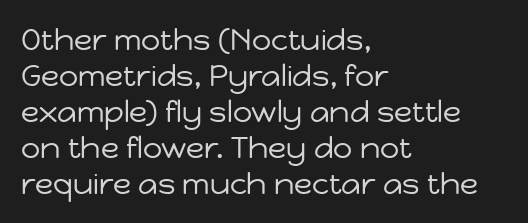
{"serif": "no", "italic": "no", "bold": "no", "weight": "regular", "width": "normal", "stroke_contrast": "low", "x_height": "medium", "monospaced": "no", "underline": "no", "align": "left", "line_spacing_ratio": 1.2, "letter_spacing": "normal", "letter_spacing_em": 0.0, "glyph_px": 30}
